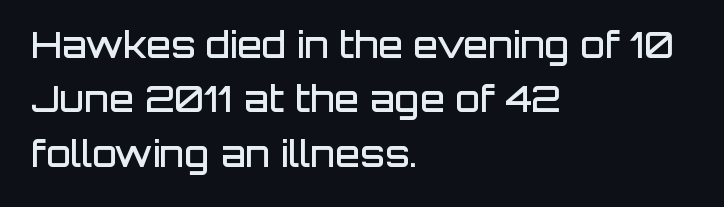
{"serif": "no", "italic": "no", "bold": "semi", "weight": "semibold", "width": "normal", "stroke_contrast": "low", "x_height": "large", "monospaced": "no", "underline": "no", "align": "left", "line_spacing": "normal", "line_spacing_ratio": 1.51, "letter_spacing": "normal", "letter_spacing_em": 0.0, "glyph_px": 36}
